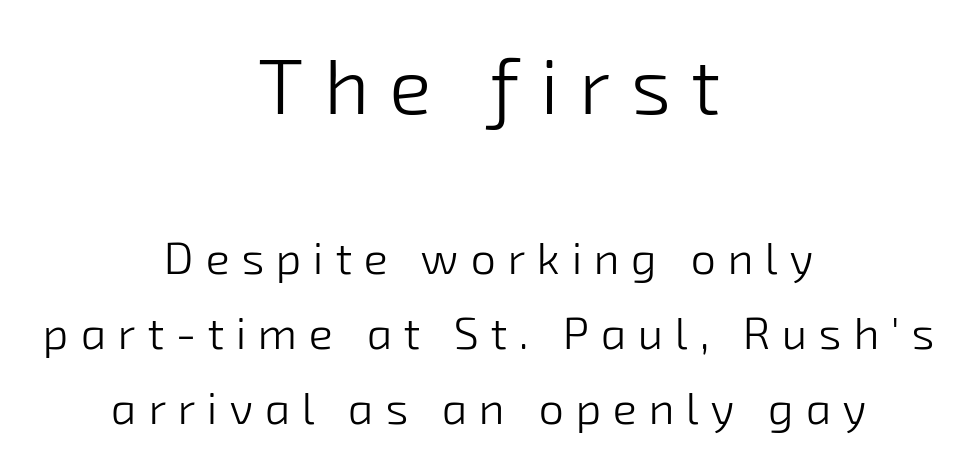
This sample uses a sans-serif face. Students, observe: this is what conventionally led text looks like. Caption: upper text group enlarged, lower text group reduced. Between one letter and the next there's a generous, obvious gap. Do the characters align in a grid? No, the font is proportional.
